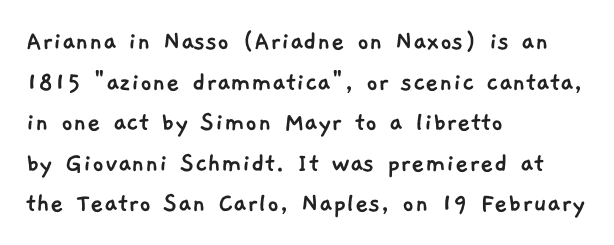
{"serif": "no", "width": "normal", "stroke_contrast": "low", "x_height": "medium", "monospaced": "no", "underline": "no", "align": "left", "line_spacing": "normal", "line_spacing_ratio": 1.4, "letter_spacing": "normal", "letter_spacing_em": 0.0, "glyph_px": 29}
